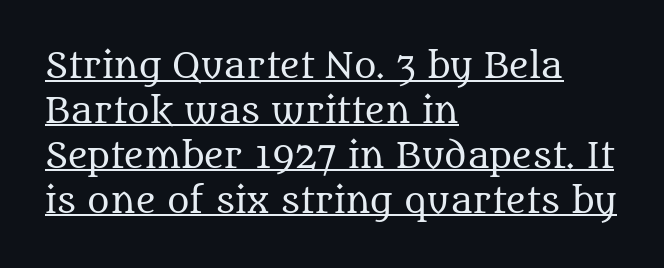
In terms of letterspacing, this is plain default setting. Here the designer chose a conventional face with non-uniform glyph widths. No chunkiness to these letters — they're not bold. The designer left line spacing at the default. This rendering features underlined lettering.
